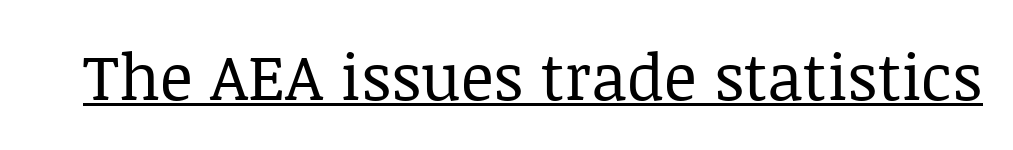
Do the letters lean? They stand straight. The rendering uses natural spacing where letterforms have individual widths. Weight class: somewhere from thin through regular. Default kerning and tracking; the words read as compact shapes.
